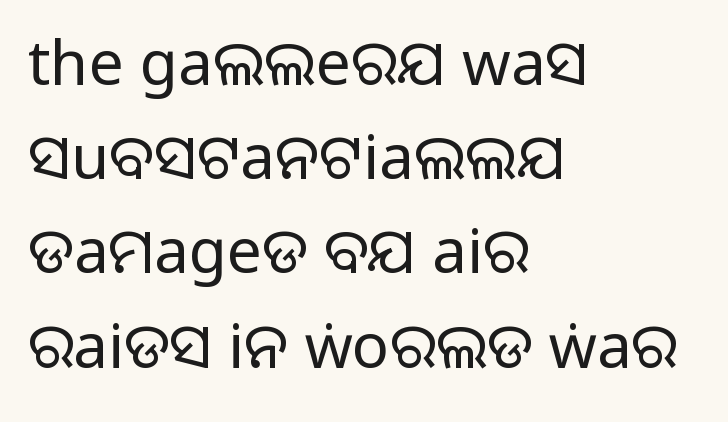
The image shows 62 px sans-serif type, upright; set left-aligned, normal line spacing (1.52x), normal letter spacing, not underlined; medium stroke contrast.
